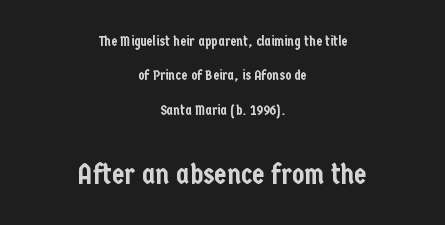
The image shows 28 px condensed sans-serif type, upright; set centered, loose line spacing (2.45x), normal letter spacing, not underlined; the second (bottom) block is 2.0x larger; low stroke contrast and a medium x-height.
